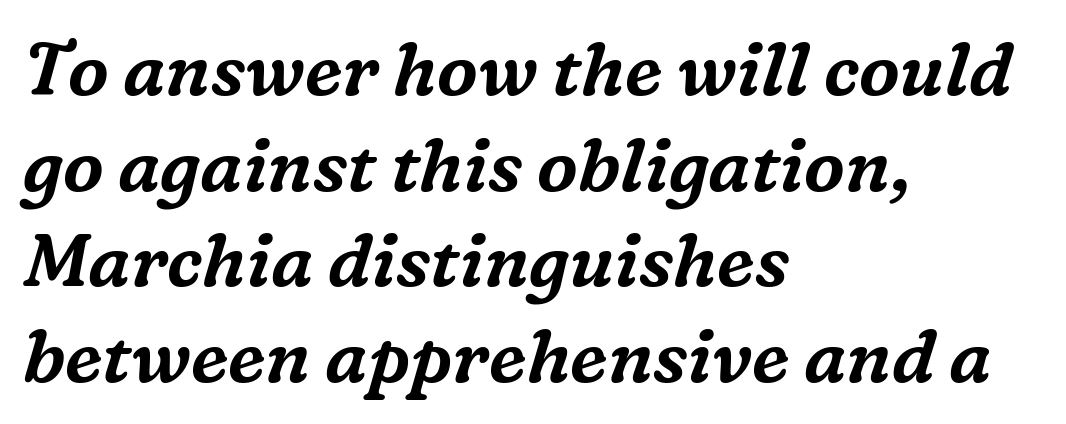
Q: Is the text italic (slanted)? A: Yes, it leans right by about 16 degrees.
Q: Is the typeface a serif or a sans-serif typeface? A: Serif.
Q: Is the text underlined? A: No.
Q: How is the paragraph aligned? A: Left-aligned.
Q: Is the spacing between letters normal or unusually wide? A: Normal.
Q: Is the spacing between lines tight, normal or loose? A: Normal.
Q: Width (condensed, normal, or wide)? A: Normal.
Q: Stroke contrast? A: Medium.
Q: x-height? A: Medium.
Q: Monospaced? A: No.
